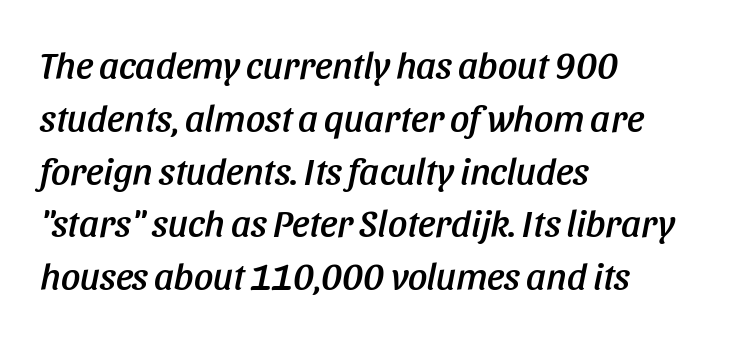
Is this a fixed-width face? No — the glyphs have proportional, varying widths. A classic flush-left, rag-right setting is used for this passage. Evenly set lines give the paragraph a standard silhouette. Just letters on the line, the space beneath them empty. The tracking reads as untouched default to a designer's eye. A typesetter would mark this as italic.
